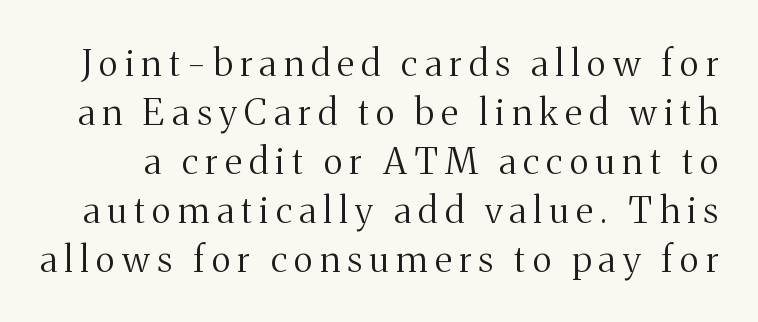
{"serif": "yes", "italic": "no", "bold": "no", "weight": "regular", "width": "normal", "stroke_contrast": "medium", "x_height": "medium", "monospaced": "no", "underline": "no", "line_spacing": "normal", "line_spacing_ratio": 1.36, "letter_spacing": "wide", "letter_spacing_em": 0.21, "glyph_px": 36}
